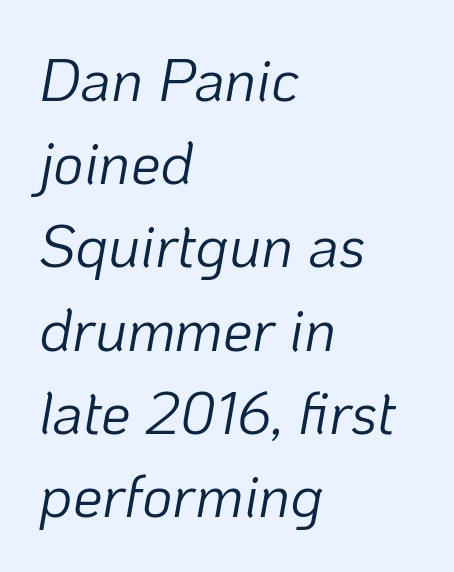
The image shows 59 px light type, italic (leaning right); set left-aligned, normal line spacing (1.41x), normal letter spacing, not underlined; low stroke contrast and a medium x-height.
